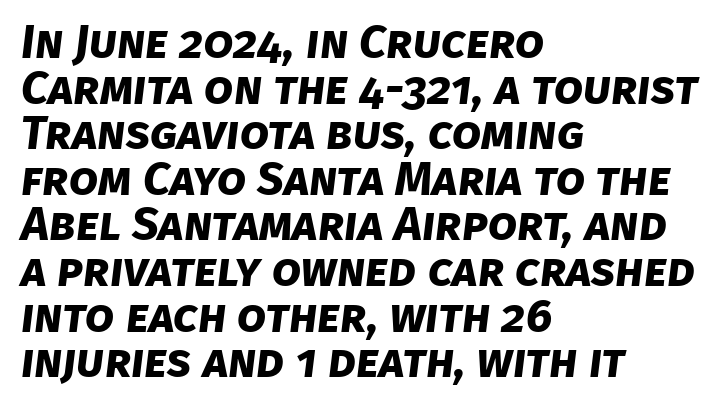
Q: Is the text bold? A: Yes.
Q: Is the typeface a serif or a sans-serif typeface? A: Sans-serif.
Q: Is the text underlined? A: No.
Q: How is the paragraph aligned? A: Left-aligned.
Q: Is the spacing between letters normal or unusually wide? A: Normal.
Q: Is the spacing between lines tight, normal or loose? A: Tight.
Q: Width (condensed, normal, or wide)? A: Normal.
Q: Stroke contrast? A: Low.
Q: x-height? A: Large.
Q: Monospaced? A: No.
